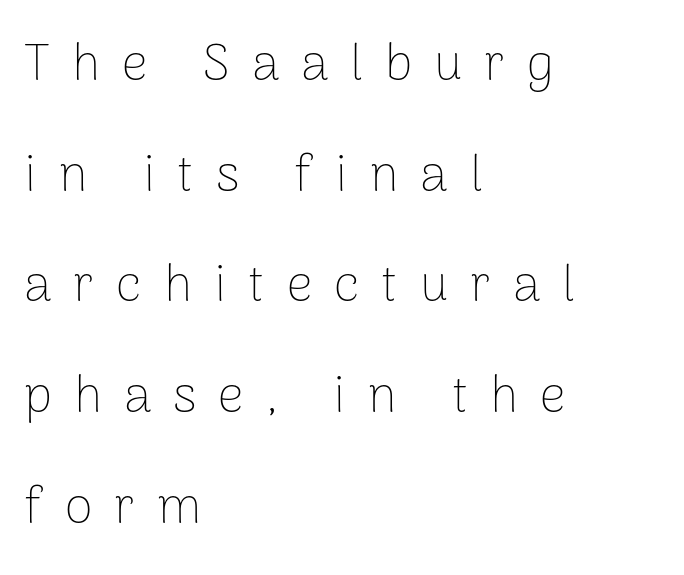
Q: Is the text bold? A: No.
Q: Is the text italic (slanted)? A: No, it is upright.
Q: Is the typeface a serif or a sans-serif typeface? A: Sans-serif.
Q: Is the text underlined? A: No.
Q: How is the paragraph aligned? A: Left-aligned.
Q: Is the spacing between letters normal or unusually wide? A: Unusually wide.
Q: Is the spacing between lines tight, normal or loose? A: Loose.
Q: Width (condensed, normal, or wide)? A: Normal.
Q: Stroke contrast? A: Low.
Q: x-height? A: Medium.
Q: Monospaced? A: No.
